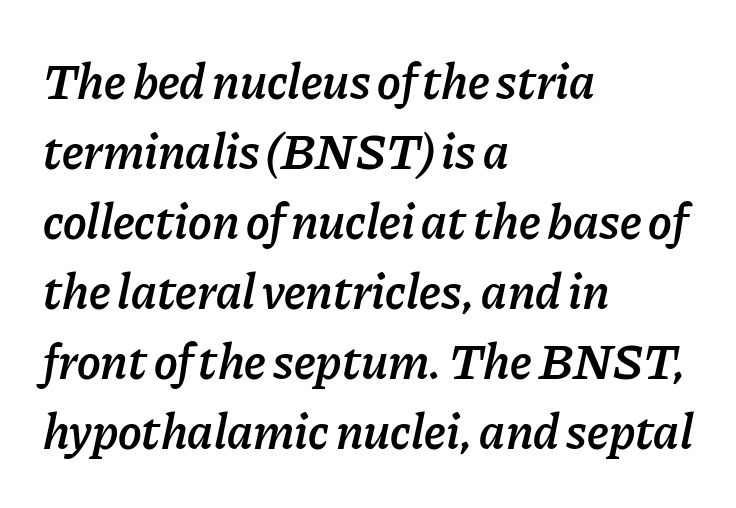
The image shows 50 px semibold type, italic (leaning right); set left-aligned, normal line spacing (1.4x), normal letter spacing, not underlined; low stroke contrast and a medium x-height.
